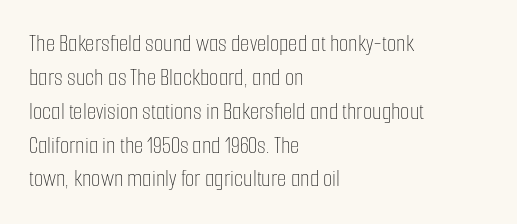
The image shows 24 px text type, upright; set left-aligned, normal line spacing (1.41x), normal letter spacing, not underlined.
